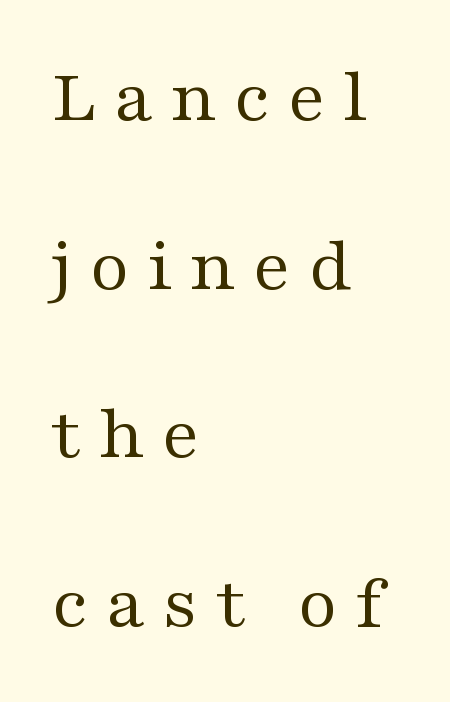
Q: Is the text bold? A: No.
Q: Is the text italic (slanted)? A: No, it is upright.
Q: Is the typeface a serif or a sans-serif typeface? A: Serif.
Q: Is the text underlined? A: No.
Q: How is the paragraph aligned? A: Left-aligned.
Q: Is the spacing between letters normal or unusually wide? A: Unusually wide.
Q: Is the spacing between lines tight, normal or loose? A: Loose.
Q: Width (condensed, normal, or wide)? A: Wide.
Q: Stroke contrast? A: Medium.
Q: x-height? A: Medium.
Q: Monospaced? A: No.
